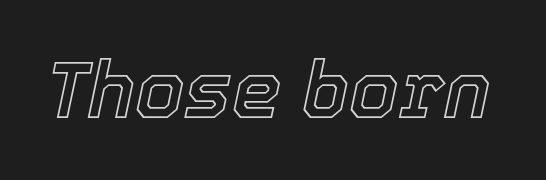
Q: Is the text italic (slanted)? A: Yes, it leans right by about 12 degrees.
Q: Is the text underlined? A: No.
Q: Is the spacing between letters normal or unusually wide? A: Normal.
Q: Width (condensed, normal, or wide)? A: Normal.
Q: x-height? A: Medium.
Q: Monospaced? A: No.
